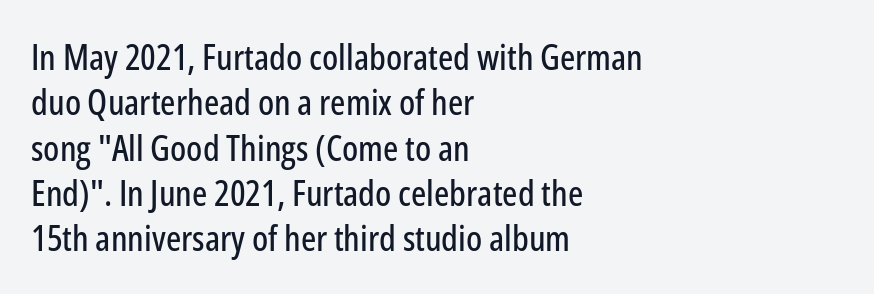
{"serif": "no", "italic": "no", "width": "condensed", "stroke_contrast": "low", "x_height": "medium", "monospaced": "no", "underline": "no", "align": "left", "line_spacing": "normal", "line_spacing_ratio": 1.26, "letter_spacing": "normal", "letter_spacing_em": 0.0, "glyph_px": 36}
